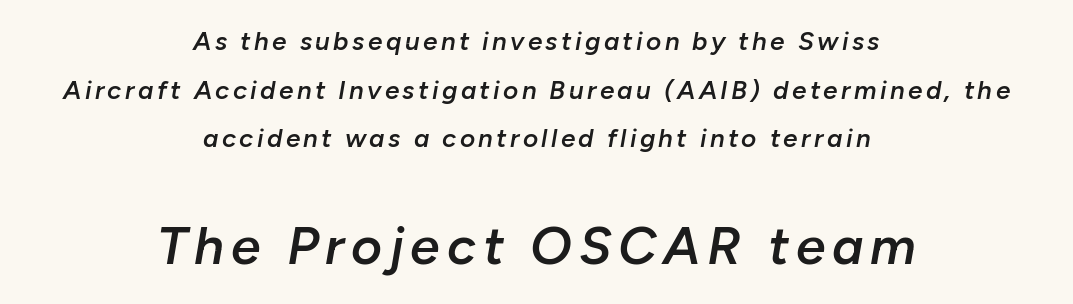
{"italic": "yes", "lean": "right", "slant_degrees": 10, "bold": "semi", "weight": "semibold", "width": "normal", "stroke_contrast": "low", "x_height": "medium", "monospaced": "no", "underline": "no", "align": "center", "line_spacing_ratio": 1.87, "larger_block": "second", "size_ratio": 2.04, "glyph_px": 53}
